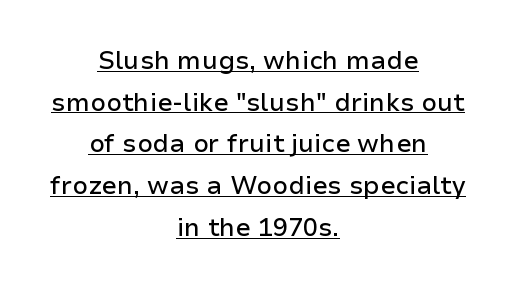
{"italic": "no", "underline": "yes", "align": "center", "line_spacing": "normal", "line_spacing_ratio": 1.67, "letter_spacing": "normal", "letter_spacing_em": 0.0, "glyph_px": 25}
